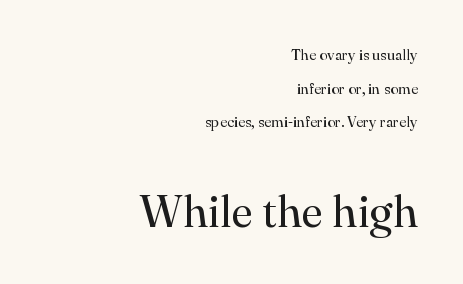
The image shows 45 px regular-weight serif type, upright; set right-aligned, loose line spacing (2.24x), normal letter spacing, not underlined; the second (bottom) block is 3.0x larger; high stroke contrast and a small x-height.
